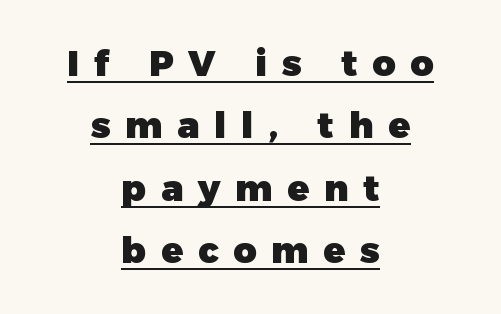
{"serif": "no", "italic": "no", "bold": "yes", "weight": "heavy", "width": "normal", "stroke_contrast": "low", "x_height": "medium", "monospaced": "no", "underline": "yes", "align": "center", "line_spacing_ratio": 1.73, "letter_spacing": "wide", "letter_spacing_em": 0.41, "glyph_px": 36}
